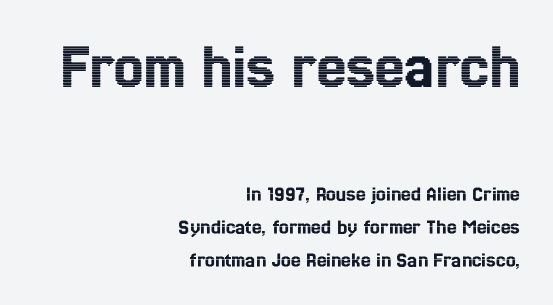
Q: Is the text italic (slanted)? A: No, it is upright.
Q: Is the text underlined? A: No.
Q: How is the paragraph aligned? A: Right-aligned.
Q: Is the spacing between letters normal or unusually wide? A: Normal.
Q: Is the spacing between lines tight, normal or loose? A: Normal.
Q: Which block of text is set in a larger size, the first (top) or the second (bottom)? A: The first (top) one.
Q: Width (condensed, normal, or wide)? A: Condensed.
Q: x-height? A: Medium.
Q: Monospaced? A: No.
